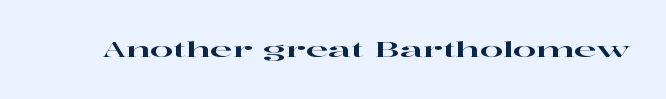
{"italic": "no", "underline": "no", "letter_spacing": "normal", "letter_spacing_em": 0.0, "glyph_px": 21}
